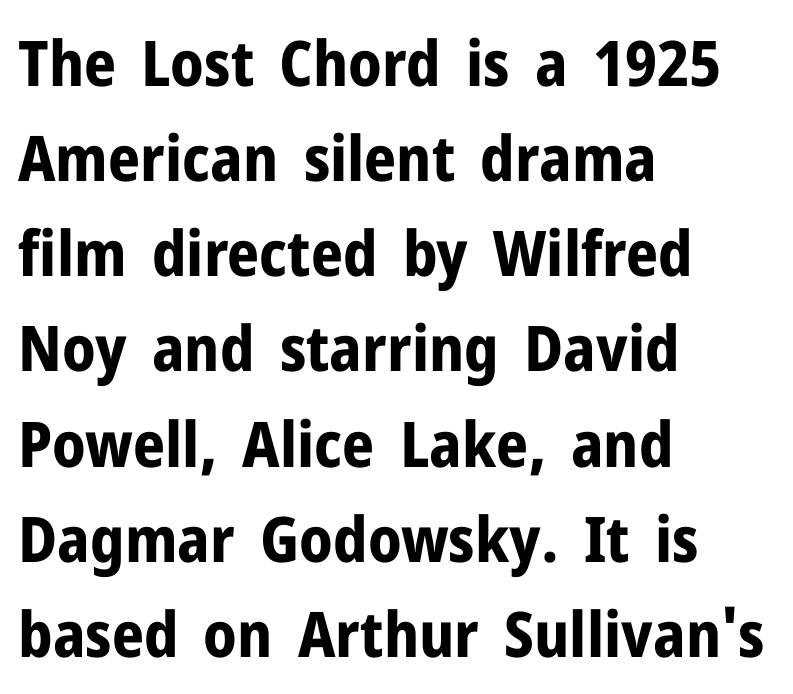
Q: Is the text bold? A: Yes.
Q: Is the text italic (slanted)? A: No, it is upright.
Q: Is the typeface a serif or a sans-serif typeface? A: Sans-serif.
Q: Is the text underlined? A: No.
Q: How is the paragraph aligned? A: Left-aligned.
Q: Is the spacing between letters normal or unusually wide? A: Normal.
Q: Is the spacing between lines tight, normal or loose? A: Normal.
Q: Width (condensed, normal, or wide)? A: Normal.
Q: Stroke contrast? A: Low.
Q: x-height? A: Medium.
Q: Monospaced? A: No.
